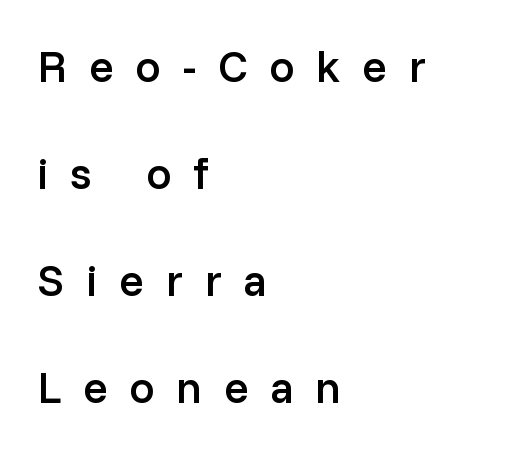
You could only call the tracking loose — the letters float apart. The lettering holds an erect, upright posture throughout. Short and long lines alike share a common starting point at left. The face used here is a sans, in the tradition of grotesques and geometrics. Letters rest on an invisible, unmarked baseline. Its strokes are somewhat broadened, the hallmark of semibold type.
